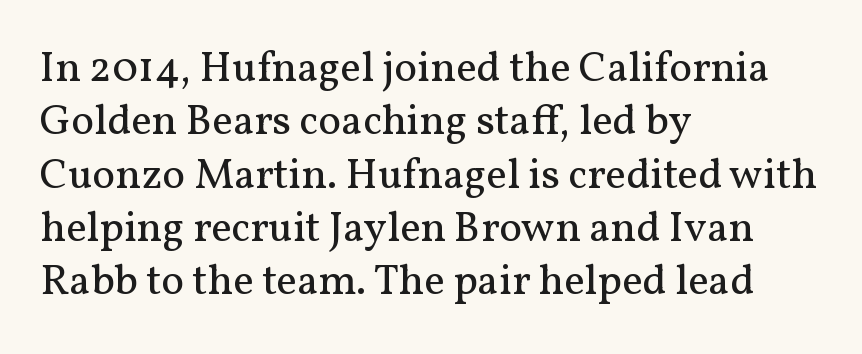
Spacing between characters is what you'd get straight out of the box. The paragraph shown leans on its left margin. A bare baseline throughout the passage. Type style note: has serifs. Italic: no, the glyphs are upright roman. Each letter keeps its own natural width here, so spacing adapts to shape.
